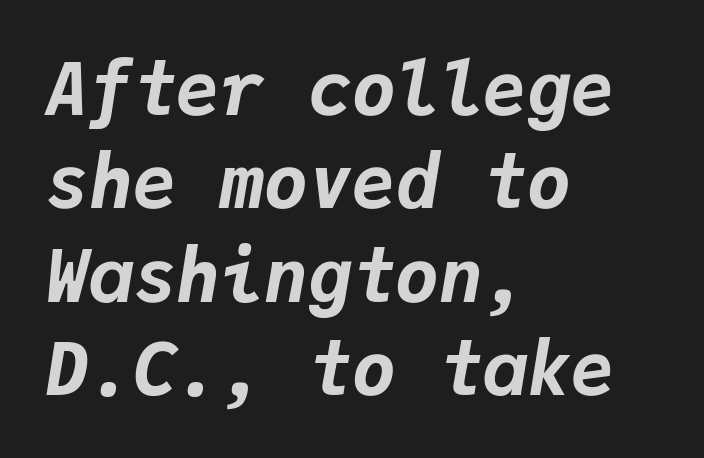
{"italic": "yes", "lean": "right", "slant_degrees": 9, "bold": "yes", "weight": "bold", "width": "normal", "stroke_contrast": "low", "x_height": "medium", "monospaced": "yes", "underline": "no", "align": "left", "line_spacing": "normal", "line_spacing_ratio": 1.28, "letter_spacing": "normal", "letter_spacing_em": 0.0, "glyph_px": 73}
